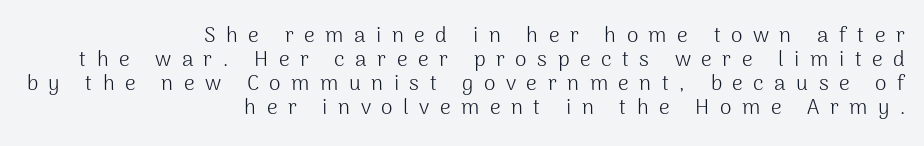
The typeface has the unassuming heft of standard copy or less. The typography opts for an upright posture over an oblique one. Caption: multi-line text, flush right, ragged left. Nobody drew a line under any word here.
